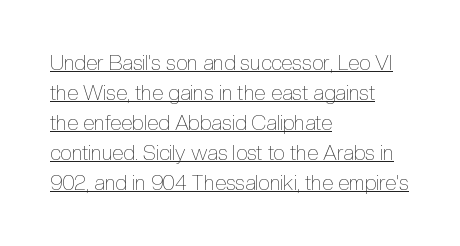
A light-to-regular cut is what we see here. This sample uses an upright cut, with every glyph sitting square on the baseline. The passage shown stacks its lines at a standard gap. Each line starts at the same left margin while the right side varies. The glyphs are accompanied by a horizontal stroke just below them. These lines keep a tight, regular rhythm from letter to letter.
